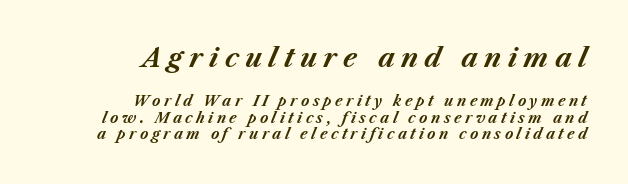
{"italic": "yes", "lean": "right", "slant_degrees": 23, "bold": "yes", "underline": "no", "align": "right", "line_spacing_ratio": 1.17, "letter_spacing": "wide", "letter_spacing_em": 0.24, "larger_block": "first", "size_ratio": 1.86, "glyph_px": 26}
